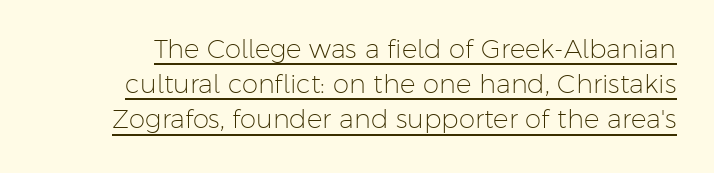
{"italic": "no", "bold": "no", "underline": "yes", "line_spacing": "normal", "line_spacing_ratio": 1.35, "letter_spacing": "normal", "letter_spacing_em": 0.0, "glyph_px": 26}
